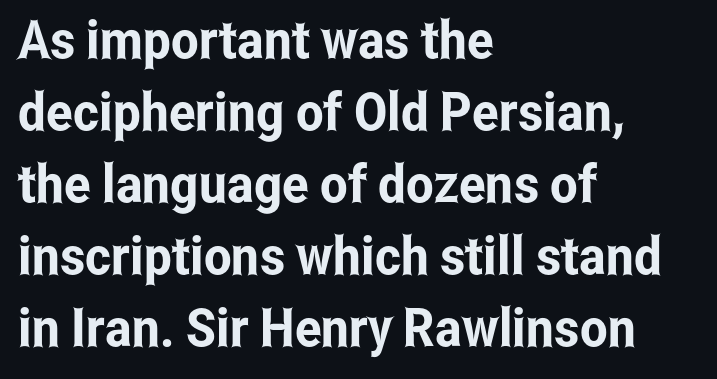
Q: Is the text italic (slanted)? A: No, it is upright.
Q: Is the typeface a serif or a sans-serif typeface? A: Sans-serif.
Q: Is the text underlined? A: No.
Q: How is the paragraph aligned? A: Left-aligned.
Q: Is the spacing between letters normal or unusually wide? A: Normal.
Q: Is the spacing between lines tight, normal or loose? A: Normal.
Q: Width (condensed, normal, or wide)? A: Condensed.
Q: Stroke contrast? A: Low.
Q: x-height? A: Medium.
Q: Monospaced? A: No.
